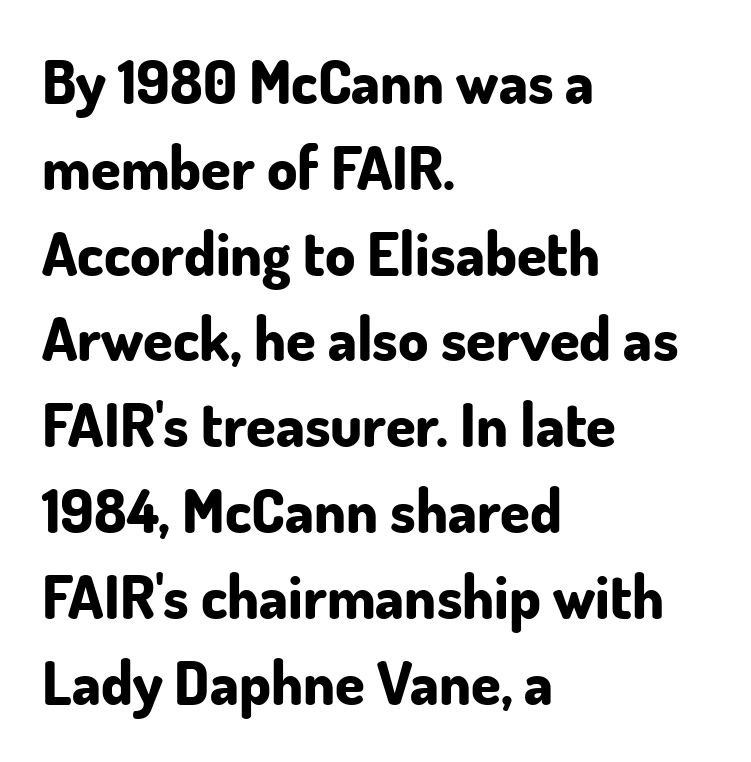
{"serif": "no", "italic": "no", "bold": "yes", "weight": "bold", "width": "normal", "stroke_contrast": "low", "x_height": "small", "monospaced": "no", "underline": "no", "align": "left", "line_spacing": "normal", "line_spacing_ratio": 1.43, "letter_spacing": "normal", "letter_spacing_em": 0.0, "glyph_px": 60}
